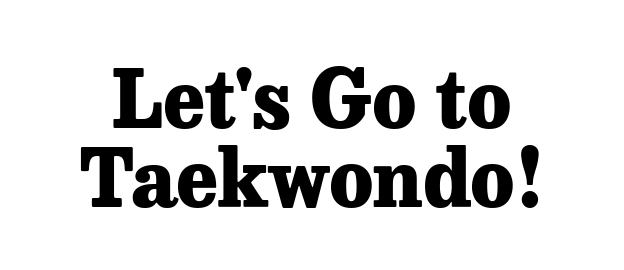
The image shows 79 px heavy serif type, upright; set centered, tight line spacing (1.0x), normal letter spacing, not underlined; low stroke contrast and a medium x-height.
